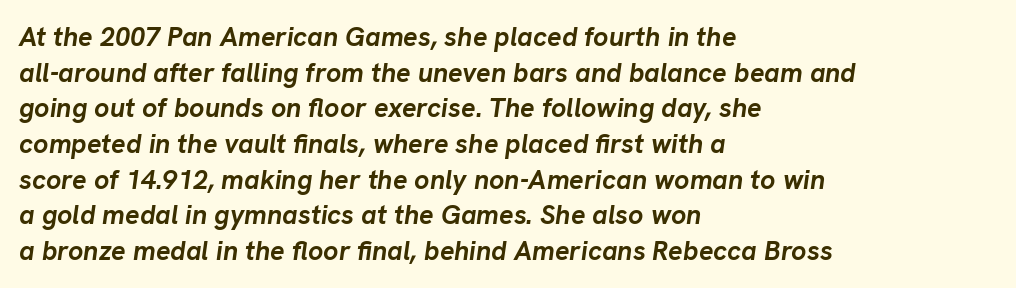
The image shows 27 px bold type, italic (leaning right); set left-aligned, normal line spacing (1.32x), normal letter spacing, not underlined.
